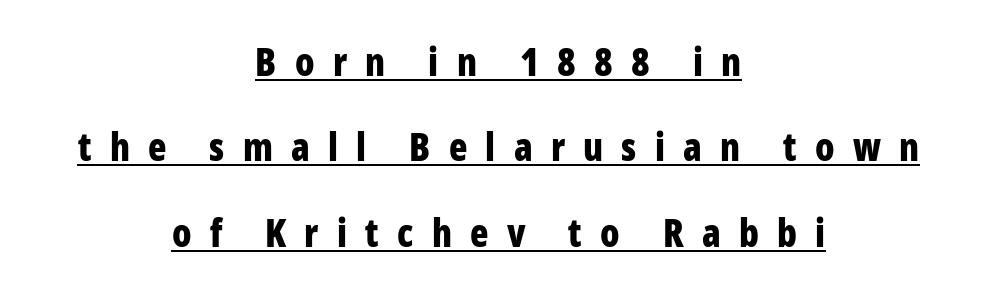
The characters look thick and weighty, a clear bold. Do the characters align in a grid? No, the font is proportional. Vertical strokes here are truly vertical. Looks like someone drew a line under every word here.
